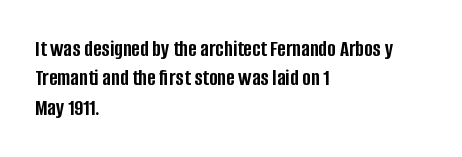
In terms of posture, this sample is upright. Whoever set this chose a conventional vertical rhythm. The space directly below the letters is spotless. A typesetter would call this zero additional tracking.
